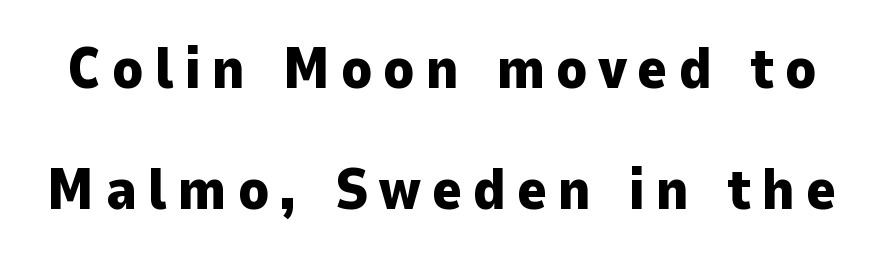
The image shows 57 px heavy sans-serif type, upright; set loose line spacing (2.12x), not underlined; low stroke contrast and a medium x-height.
